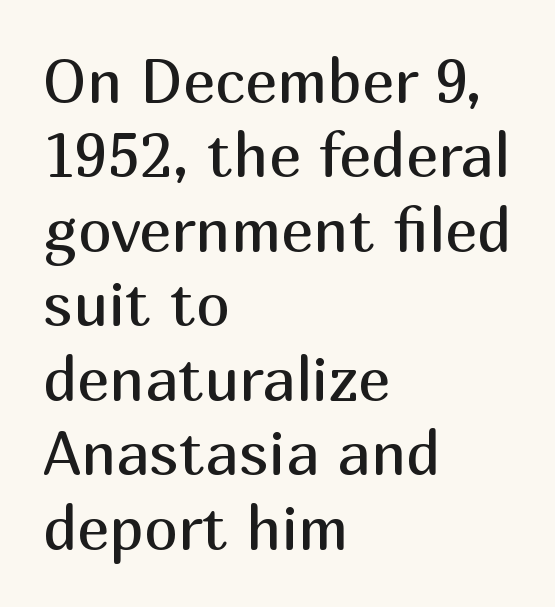
The image shows 61 px regular-weight sans-serif type, upright; set left-aligned, line spacing 1.22x, normal letter spacing, not underlined; medium stroke contrast and a medium x-height.
